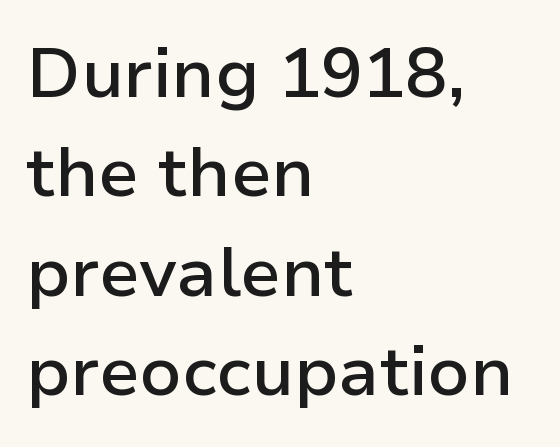
{"serif": "no", "italic": "no", "bold": "semi", "weight": "semibold", "width": "normal", "stroke_contrast": "low", "x_height": "medium", "monospaced": "no", "underline": "no", "align": "left", "line_spacing": "normal", "line_spacing_ratio": 1.42, "letter_spacing": "normal", "letter_spacing_em": 0.0, "glyph_px": 70}
